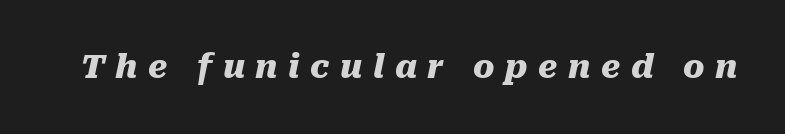
{"italic": "yes", "lean": "right", "slant_degrees": 10, "bold": "yes", "weight": "heavy", "width": "normal", "stroke_contrast": "medium", "x_height": "medium", "monospaced": "no", "underline": "no", "letter_spacing": "wide", "letter_spacing_em": 0.33, "glyph_px": 32}
